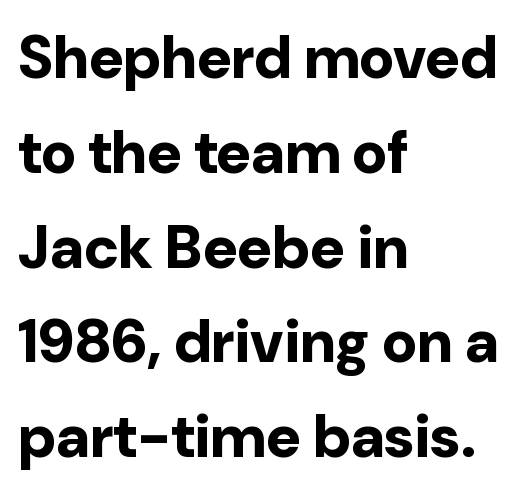
{"serif": "no", "italic": "no", "bold": "yes", "weight": "bold", "width": "normal", "stroke_contrast": "low", "x_height": "medium", "monospaced": "no", "underline": "no", "align": "left", "line_spacing": "normal", "line_spacing_ratio": 1.58, "letter_spacing": "normal", "letter_spacing_em": 0.0, "glyph_px": 60}
